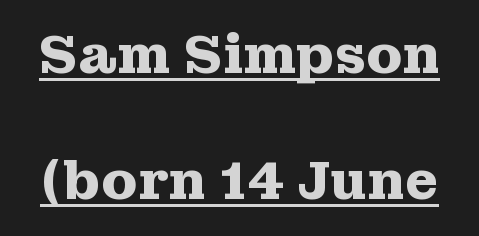
{"serif": "yes", "italic": "no", "bold": "yes", "weight": "heavy", "width": "wide", "stroke_contrast": "medium", "x_height": "medium", "monospaced": "no", "underline": "yes", "line_spacing": "loose", "line_spacing_ratio": 2.38, "letter_spacing": "normal", "letter_spacing_em": 0.0, "glyph_px": 53}
